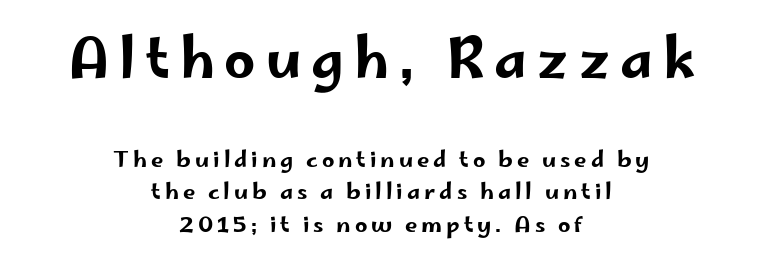
The text block is weighted toward neither margin, spreading evenly from the middle. Each letter keeps its own natural width here, so spacing adapts to shape. The words here are not underlined. In terms of letterform style, serifs are entirely absent. A typesetter would mark this as roman, not italic.
